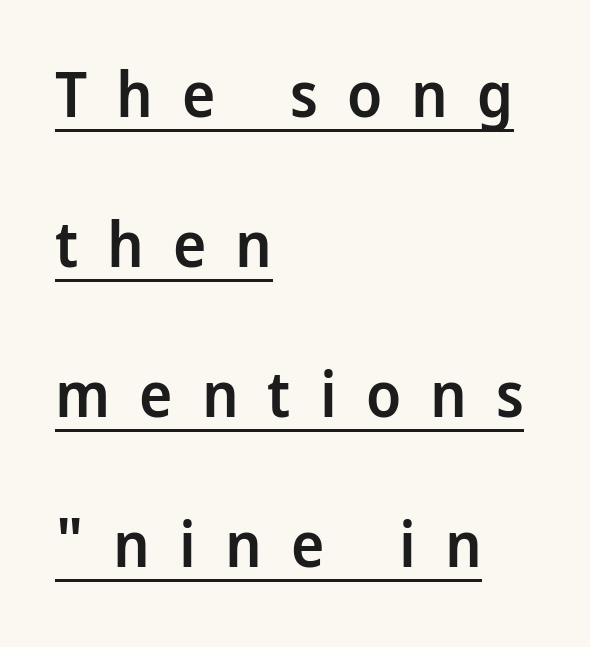
Baseline-to-baseline distance is far greater than the letter height. Tall strokes in this sample are plumb rather than angled. Type style note: lacks serifs. Compared with an ordinary text face, these strokes are moderately heavier — a semibold. You could not count columns in this text — the font is proportionally spaced. Students, observe the line beneath the letters — that is underlining.
